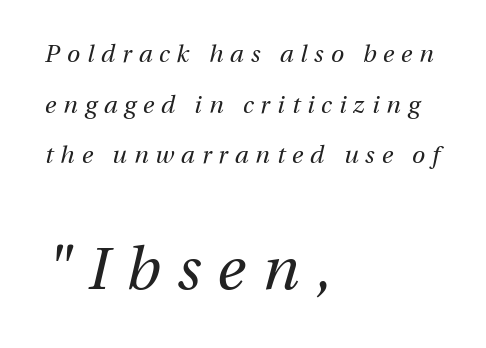
Is the block centered? No — it sits flush against the left margin. No letter is thick-stroked: the sample isn't bold. An italicized treatment has been applied to the whole sample. The string is rendered with underlining switched off. These lines are rendered in a variable-pitch font. There is plenty of visible air inserted between adjacent glyphs.
